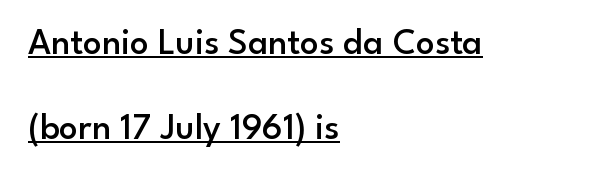
{"serif": "no", "italic": "no", "bold": "semi", "weight": "semibold", "width": "normal", "stroke_contrast": "low", "x_height": "small", "monospaced": "no", "underline": "yes", "align": "left", "line_spacing": "loose", "line_spacing_ratio": 2.3, "letter_spacing": "normal", "letter_spacing_em": 0.0, "glyph_px": 37}
